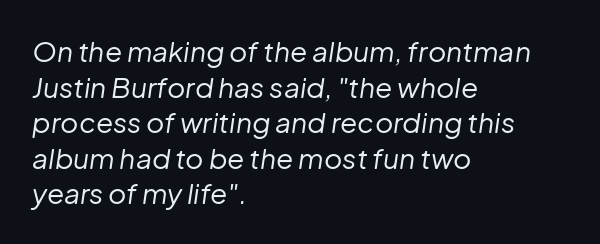
The image shows 28 px regular-weight type, italic (leaning right); set left-aligned, normal line spacing (1.27x), normal letter spacing, not underlined; low stroke contrast and a medium x-height.
